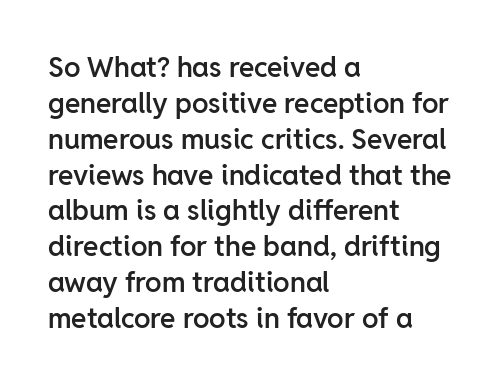
Q: Is the text bold? A: Semi-bold.
Q: Is the text italic (slanted)? A: No, it is upright.
Q: Is the typeface a serif or a sans-serif typeface? A: Sans-serif.
Q: Is the text underlined? A: No.
Q: How is the paragraph aligned? A: Left-aligned.
Q: Is the spacing between letters normal or unusually wide? A: Normal.
Q: Is the spacing between lines tight, normal or loose? A: Normal.
Q: Width (condensed, normal, or wide)? A: Normal.
Q: Stroke contrast? A: Low.
Q: x-height? A: Medium.
Q: Monospaced? A: No.
